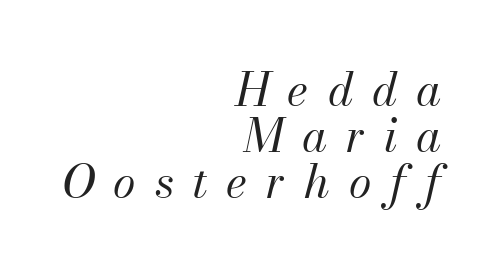
The image shows 46 px regular-weight type, italic (leaning right); set right-aligned, tight line spacing (1.0x), unusually wide letter spacing (+0.41 em), not underlined; medium stroke contrast and a small x-height.
